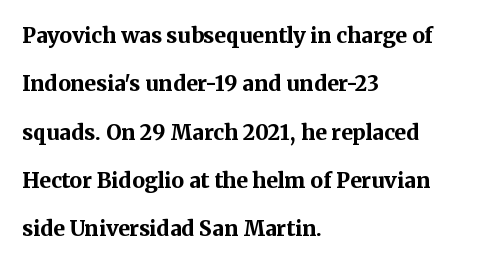
{"italic": "no", "bold": "yes", "underline": "no", "align": "left", "line_spacing": "loose", "line_spacing_ratio": 2.3, "letter_spacing": "normal", "letter_spacing_em": 0.0, "glyph_px": 21}
